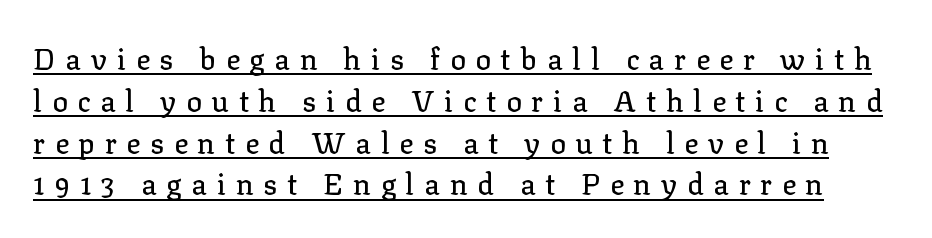
The image shows 29 px serif type, upright; set normal line spacing (1.44x), unusually wide letter spacing (+0.34 em), underlined; low stroke contrast and a medium x-height.
